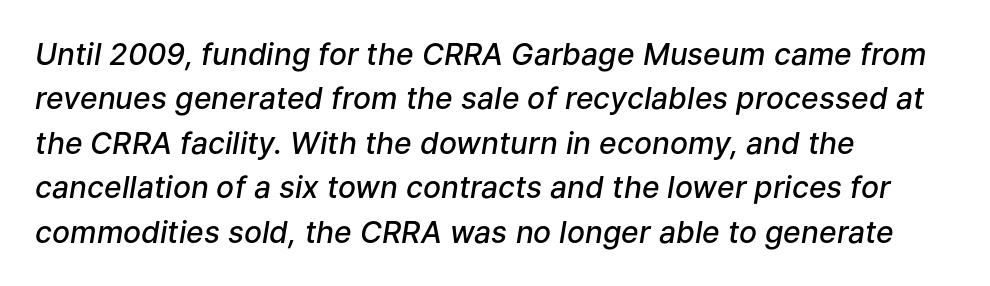
{"italic": "yes", "lean": "right", "slant_degrees": 9, "bold": "semi", "weight": "semibold", "width": "normal", "stroke_contrast": "low", "x_height": "medium", "monospaced": "no", "underline": "no", "align": "left", "line_spacing": "normal", "line_spacing_ratio": 1.48, "letter_spacing": "normal", "letter_spacing_em": 0.0, "glyph_px": 30}
